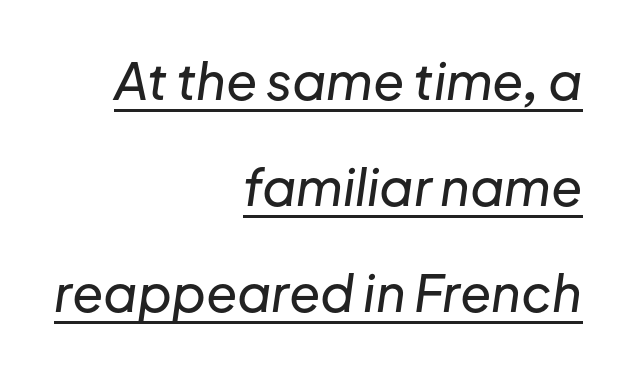
The image shows 51 px text type, italic (leaning right); set right-aligned, loose line spacing (2.08x), normal letter spacing, underlined; low stroke contrast and a medium x-height.
